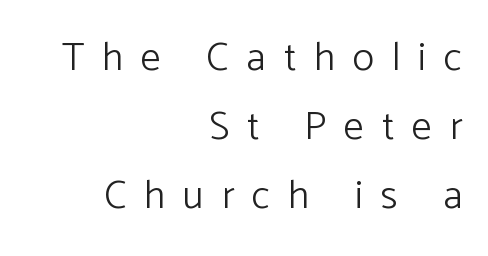
The image shows 40 px light sans-serif type, upright; set right-aligned, line spacing 1.72x, unusually wide letter spacing (+0.45 em), not underlined; low stroke contrast and a medium x-height.
